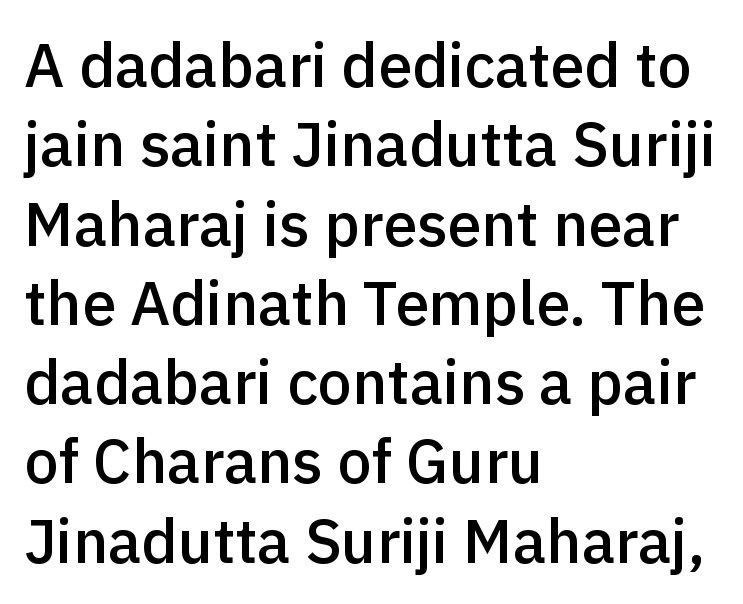
The image shows 61 px semibold sans-serif type, upright; set left-aligned, normal line spacing (1.3x), normal letter spacing, not underlined; a medium x-height.
